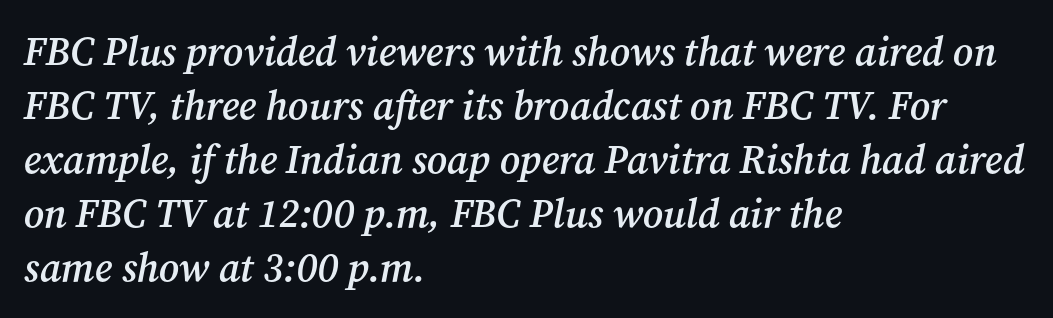
The image shows 40 px semibold serif type, italic (leaning right); set left-aligned, normal line spacing (1.35x), normal letter spacing, not underlined; medium stroke contrast and a medium x-height.
